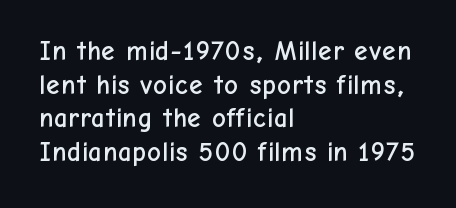
The image shows 27 px text type, upright; set left-aligned, normal line spacing (1.25x), normal letter spacing, not underlined.
